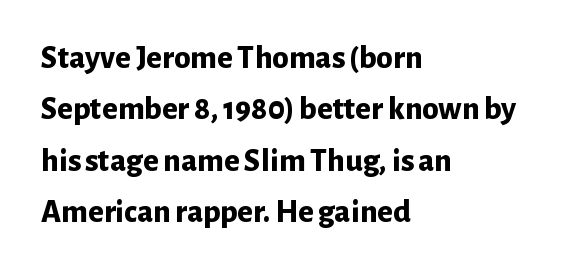
Q: Is the text bold? A: Yes.
Q: Is the text italic (slanted)? A: No, it is upright.
Q: Is the typeface a serif or a sans-serif typeface? A: Sans-serif.
Q: Is the text underlined? A: No.
Q: How is the paragraph aligned? A: Left-aligned.
Q: Is the spacing between letters normal or unusually wide? A: Normal.
Q: Is the spacing between lines tight, normal or loose? A: Normal.
Q: Width (condensed, normal, or wide)? A: Normal.
Q: Stroke contrast? A: Low.
Q: x-height? A: Medium.
Q: Monospaced? A: No.
